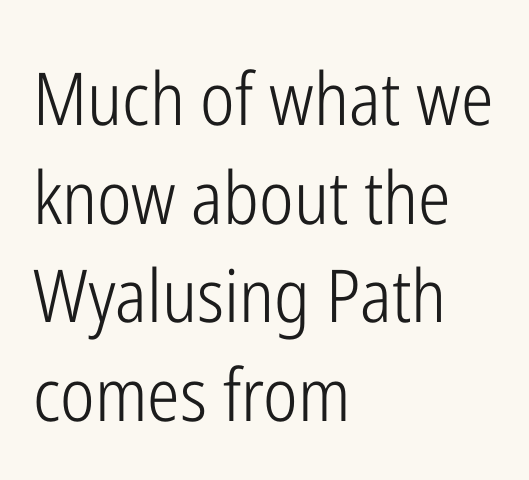
Note the varied advance widths — an 'i' is clearly narrower than an 'm'. Is there much room between lines? A standard amount, neither cramped nor airy. Honestly, the letter spacing is just normal — you wouldn't notice it. These lines are set flush left with a ragged right edge. This rendering employs a face without finishing strokes, i.e., a sans-serif.
